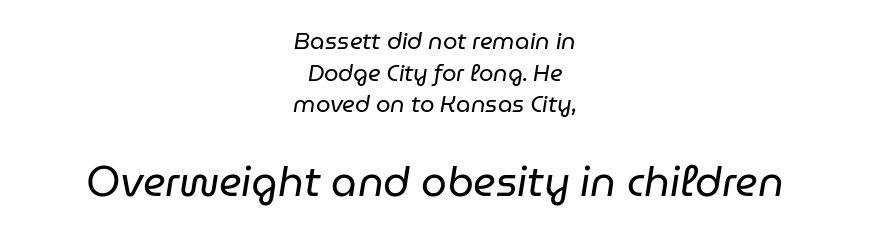
The image shows 41 px regular-weight type, italic (leaning right); set centered, normal line spacing (1.37x), normal letter spacing, not underlined; the second (bottom) block is 1.78x larger; low stroke contrast and a medium x-height.
